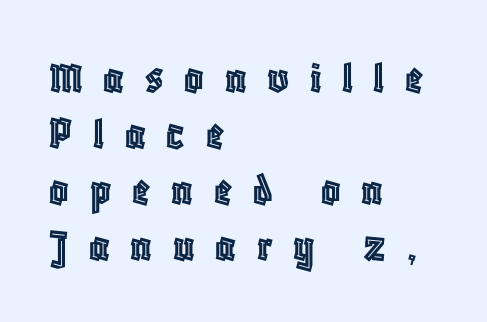
Spacing between characters has been opened up far beyond the box default. The face used here is proportionally spaced, like ordinary book or web type. When letters stand straight like this, we call the style roman or upright. The space beneath each line is pristine and unruled. Typeset ragged right — the left edge is the straight one.
